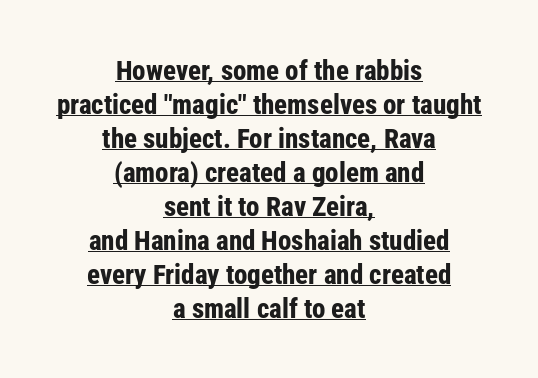
The image shows 27 px bold type, upright; set centered, normal line spacing (1.26x), normal letter spacing, underlined.
